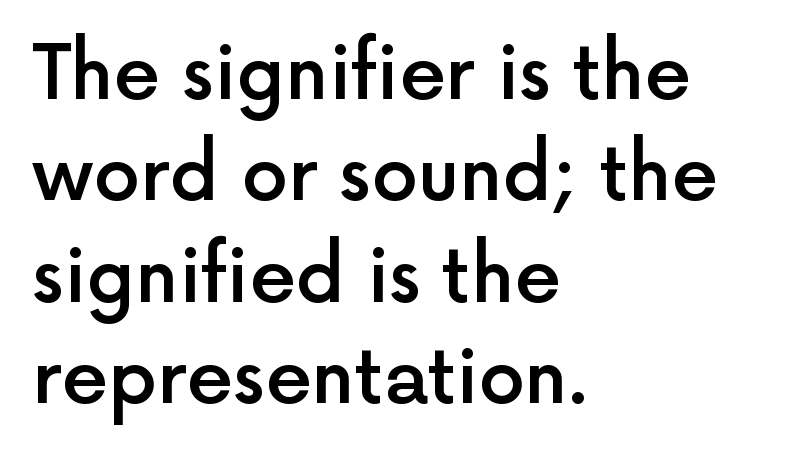
Q: Is the text bold? A: Semi-bold.
Q: Is the text italic (slanted)? A: No, it is upright.
Q: Is the typeface a serif or a sans-serif typeface? A: Sans-serif.
Q: Is the text underlined? A: No.
Q: How is the paragraph aligned? A: Left-aligned.
Q: Is the spacing between letters normal or unusually wide? A: Normal.
Q: Is the spacing between lines tight, normal or loose? A: Normal.
Q: Width (condensed, normal, or wide)? A: Normal.
Q: x-height? A: Medium.
Q: Monospaced? A: No.
